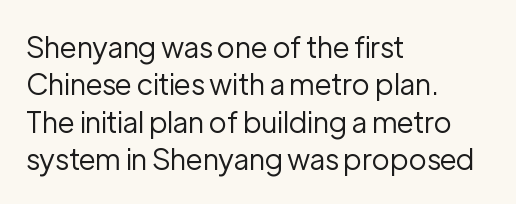
Are there feet on the stems? There aren't — it's a sans. The gap between lines stays unmarked. Does the lettering tilt? It doesn't — this is upright. Each letter keeps its own natural width here, so spacing adapts to shape. How are the letters spaced? Ordinarily, with no added tracking. The compositor pushed each line to the left boundary.
